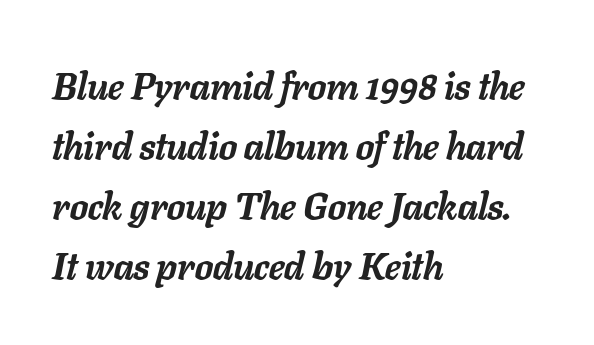
The image shows 38 px semibold type, italic (leaning right); set left-aligned, normal line spacing (1.58x), normal letter spacing, not underlined; low stroke contrast and a medium x-height.
